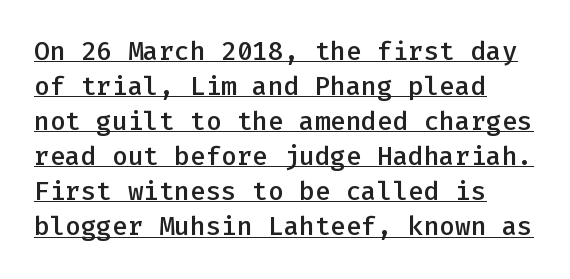
{"italic": "no", "bold": "semi", "underline": "yes", "line_spacing": "normal", "line_spacing_ratio": 1.35, "letter_spacing": "normal", "letter_spacing_em": 0.0, "glyph_px": 26}
